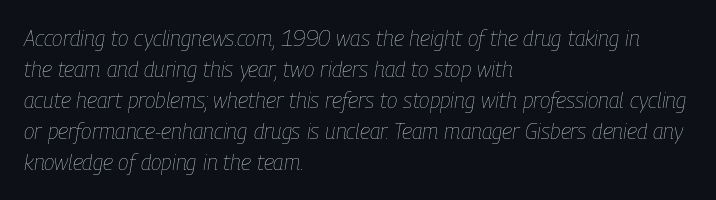
The image shows 22 px text type, italic (leaning right); set left-aligned, normal line spacing (1.41x), normal letter spacing, not underlined.
